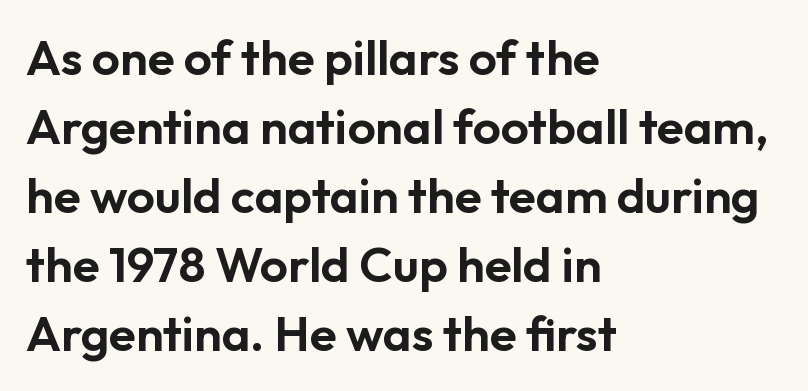
{"serif": "no", "italic": "no", "width": "normal", "stroke_contrast": "low", "x_height": "medium", "monospaced": "no", "underline": "no", "align": "left", "line_spacing": "normal", "line_spacing_ratio": 1.41, "letter_spacing": "normal", "letter_spacing_em": 0.0, "glyph_px": 49}
